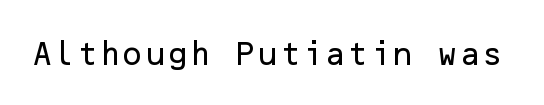
Q: Is the text italic (slanted)? A: No, it is upright.
Q: Is the text underlined? A: No.
Q: Is the spacing between letters normal or unusually wide? A: Normal.
